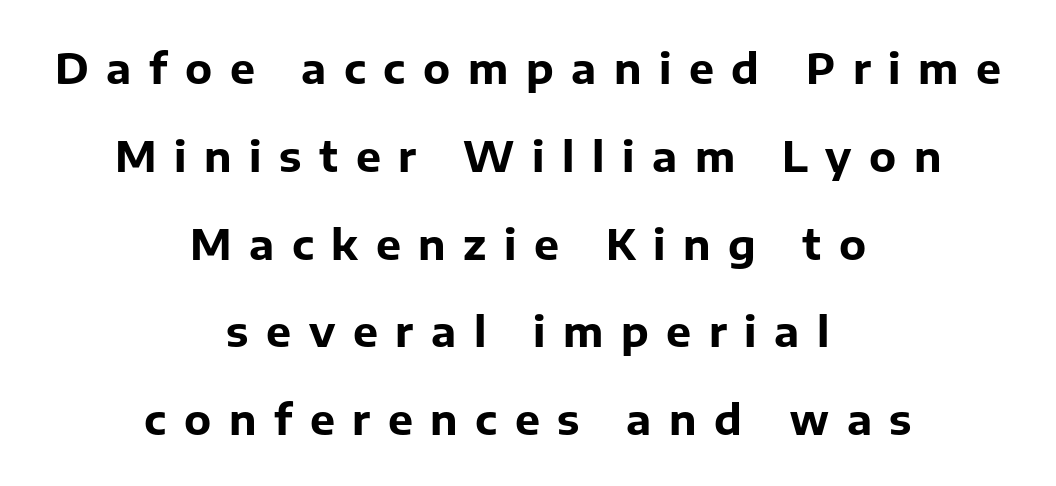
One glance says open: line gaps are wider than usual. Only glyphs here, with clear space below each row. Check where the strokes stop: nothing finishes them off — pure sans. This is the regular roman posture of the typeface.
